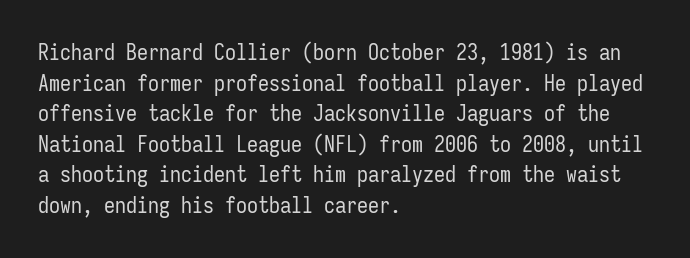
The image shows 22 px text type, upright; set left-aligned, normal line spacing (1.39x), normal letter spacing, not underlined.
